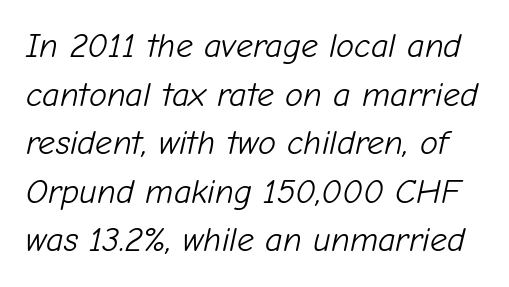
Q: Is the text bold? A: No.
Q: Is the text italic (slanted)? A: Yes, it leans right by about 12 degrees.
Q: Is the text underlined? A: No.
Q: Is the spacing between letters normal or unusually wide? A: Normal.
Q: Is the spacing between lines tight, normal or loose? A: Normal.
Q: Width (condensed, normal, or wide)? A: Normal.
Q: Stroke contrast? A: Low.
Q: x-height? A: Medium.
Q: Monospaced? A: No.
